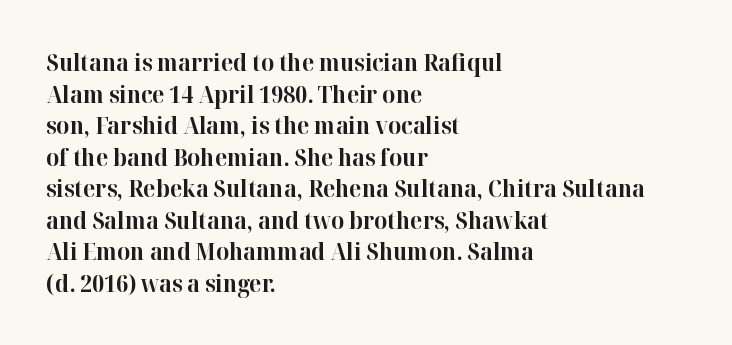
One glance says typical: line gaps are just what's usual. The letters stand upright; this is a roman face. These lines stack with their left ends in a neat column. Bold? Absolutely — the strokes are thick and heavy.
